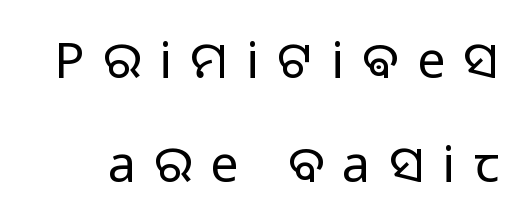
{"serif": "no", "italic": "no", "bold": "no", "weight": "light", "width": "normal", "stroke_contrast": "low", "x_height": "medium", "monospaced": "no", "underline": "no", "line_spacing": "loose", "line_spacing_ratio": 2.08, "letter_spacing": "wide", "letter_spacing_em": 0.37, "glyph_px": 50}
